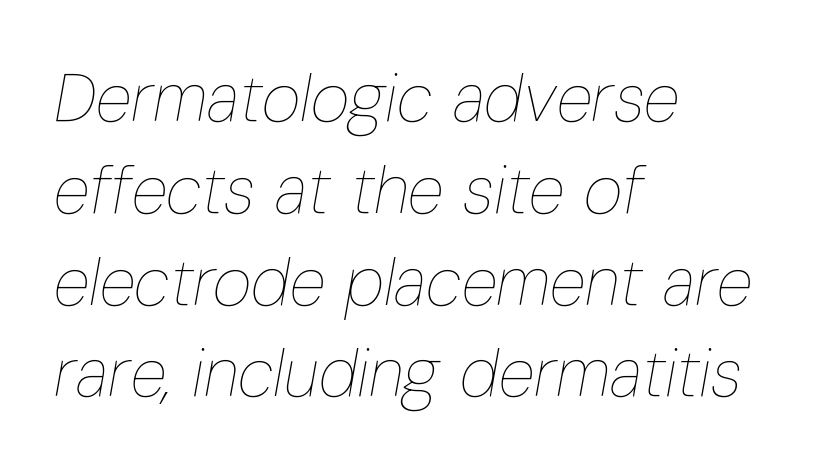
{"italic": "yes", "lean": "right", "slant_degrees": 10, "bold": "no", "weight": "thin", "width": "condensed", "stroke_contrast": "low", "x_height": "medium", "monospaced": "no", "underline": "no", "align": "left", "line_spacing": "normal", "line_spacing_ratio": 1.37, "letter_spacing": "normal", "letter_spacing_em": 0.0, "glyph_px": 67}
